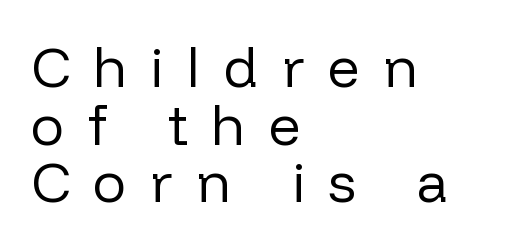
In terms of letterform style, serifs are entirely absent. Is this a fixed-width face? No — the glyphs have proportional, varying widths. Leftover space on each line is placed entirely after the last word. Nope, not italic — everything's standing straight.
